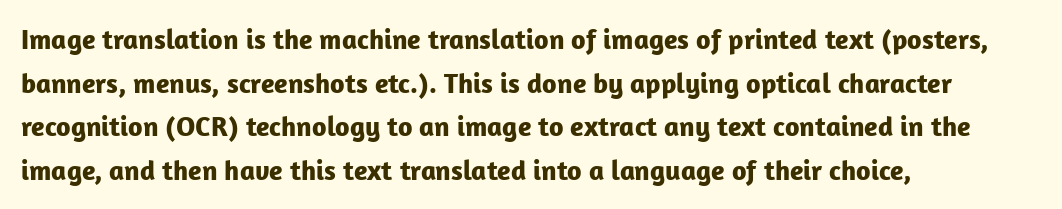
The letters stand straight up with perfectly vertical stems. The letters advance in unequal steps, a hallmark of proportional type. Anything drawn beneath the words? Only blank space. The passage shown has conventional tracking throughout. The passage is arranged the way most books set body copy — flush left. Summary of weight: heavy, a full bold.
